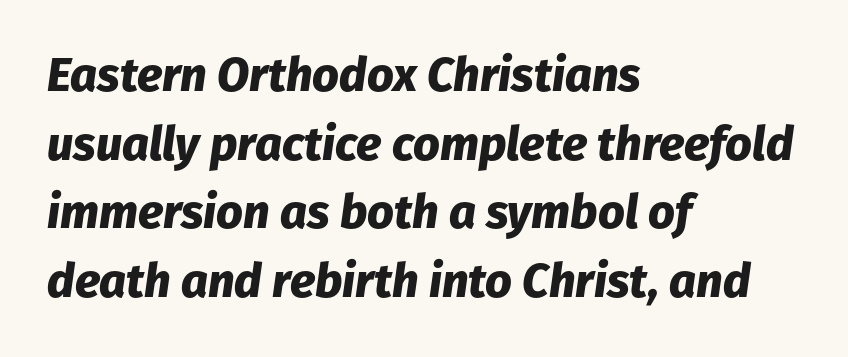
Q: Is the text bold? A: Yes.
Q: Is the text italic (slanted)? A: Yes, it leans right by about 8 degrees.
Q: Is the text underlined? A: No.
Q: How is the paragraph aligned? A: Left-aligned.
Q: Is the spacing between letters normal or unusually wide? A: Normal.
Q: Is the spacing between lines tight, normal or loose? A: Normal.
Q: Width (condensed, normal, or wide)? A: Normal.
Q: Stroke contrast? A: Low.
Q: x-height? A: Medium.
Q: Monospaced? A: No.
